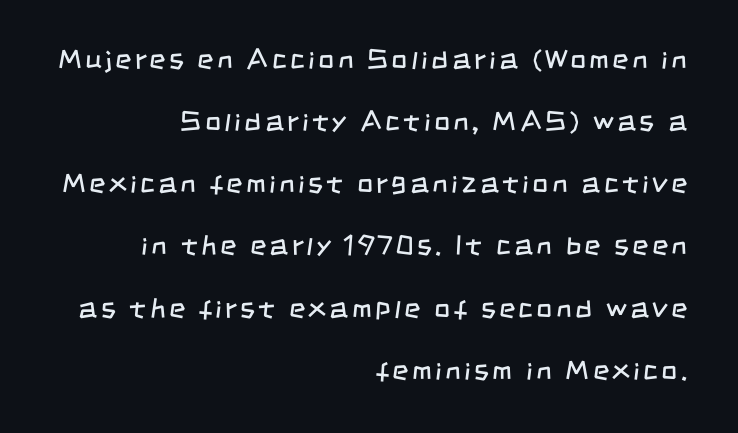
The image shows 28 px regular-weight, condensed sans-serif type; set right-aligned, loose line spacing (2.22x), not underlined; low stroke contrast and a large x-height.
